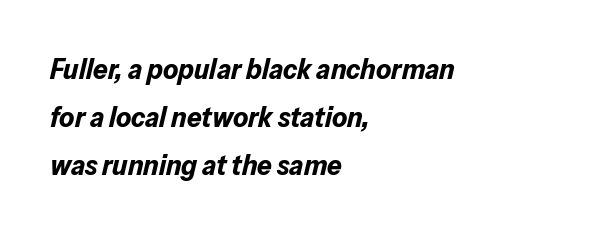
{"italic": "yes", "lean": "right", "slant_degrees": 13, "bold": "yes", "weight": "bold", "width": "normal", "stroke_contrast": "low", "x_height": "medium", "monospaced": "no", "underline": "no", "align": "left", "line_spacing": "normal", "line_spacing_ratio": 1.65, "letter_spacing": "normal", "letter_spacing_em": 0.0, "glyph_px": 29}
